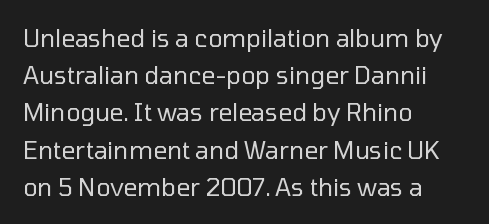
Ordinary non-slanted type is in use. This sample uses plain, unmodified letter spacing. Has an underline been added? It has not. The designer left line spacing at the default. The cut favours lightness, reaching ordinary text weight at its darkest. Layout note: lines flush left.
